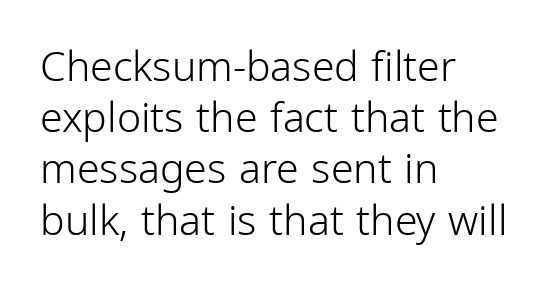
Q: Is the text bold? A: No.
Q: Is the text italic (slanted)? A: No, it is upright.
Q: Is the typeface a serif or a sans-serif typeface? A: Sans-serif.
Q: Is the text underlined? A: No.
Q: How is the paragraph aligned? A: Left-aligned.
Q: Is the spacing between letters normal or unusually wide? A: Normal.
Q: Is the spacing between lines tight, normal or loose? A: Normal.
Q: Width (condensed, normal, or wide)? A: Condensed.
Q: Stroke contrast? A: Low.
Q: x-height? A: Medium.
Q: Monospaced? A: No.
